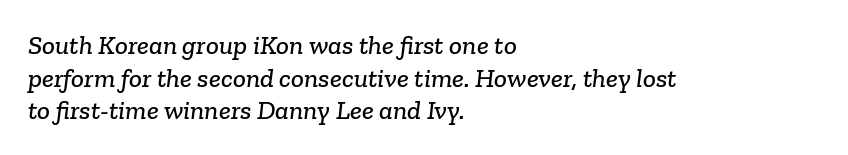
{"underline": "no", "align": "left", "line_spacing_ratio": 1.21, "letter_spacing": "normal", "letter_spacing_em": 0.0, "glyph_px": 27}
